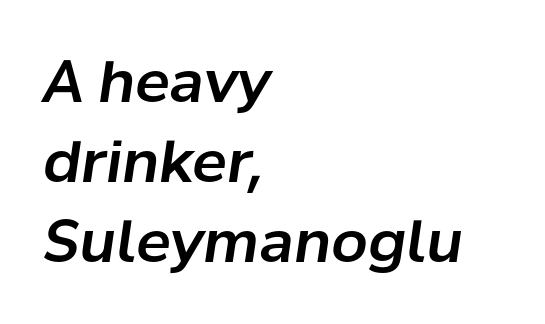
How would I describe the line gaps? Plain and ordinary. Slant detected: the letters are inclined. Layout note: lines flush left. Anything drawn beneath the words? Only blank space.
